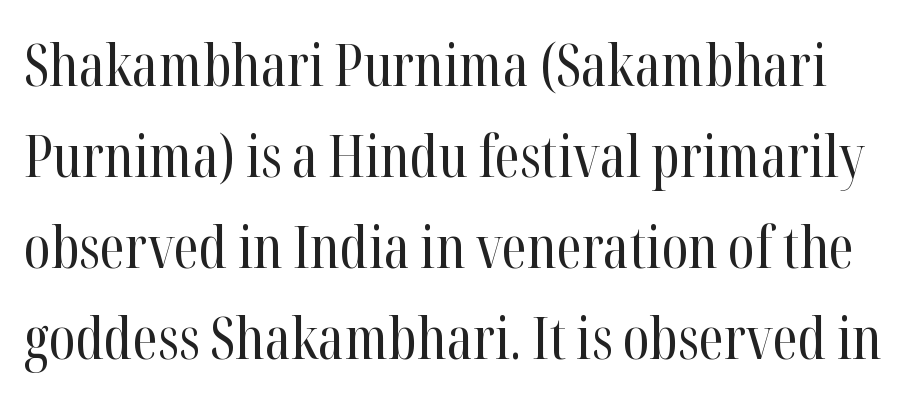
{"serif": "yes", "italic": "no", "bold": "no", "weight": "regular", "width": "condensed", "stroke_contrast": "high", "x_height": "medium", "monospaced": "no", "underline": "no", "line_spacing": "normal", "line_spacing_ratio": 1.57, "letter_spacing": "normal", "letter_spacing_em": 0.0, "glyph_px": 58}
